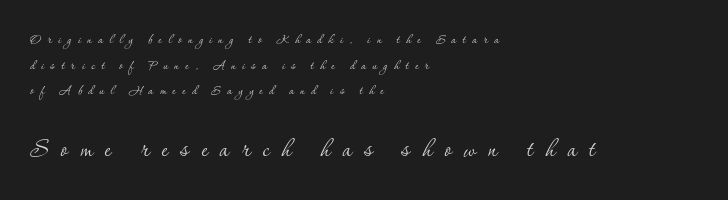
Q: Is the text bold? A: No.
Q: Is the text italic (slanted)? A: Yes.
Q: Is the typeface a serif or a sans-serif typeface? A: Serif.
Q: Is the text underlined? A: No.
Q: How is the paragraph aligned? A: Left-aligned.
Q: Is the spacing between letters normal or unusually wide? A: Unusually wide.
Q: Is the spacing between lines tight, normal or loose? A: Normal.
Q: Which block of text is set in a larger size, the first (top) or the second (bottom)? A: The second (bottom) one.
Q: Width (condensed, normal, or wide)? A: Normal.
Q: Stroke contrast? A: Low.
Q: x-height? A: Small.
Q: Monospaced? A: No.
